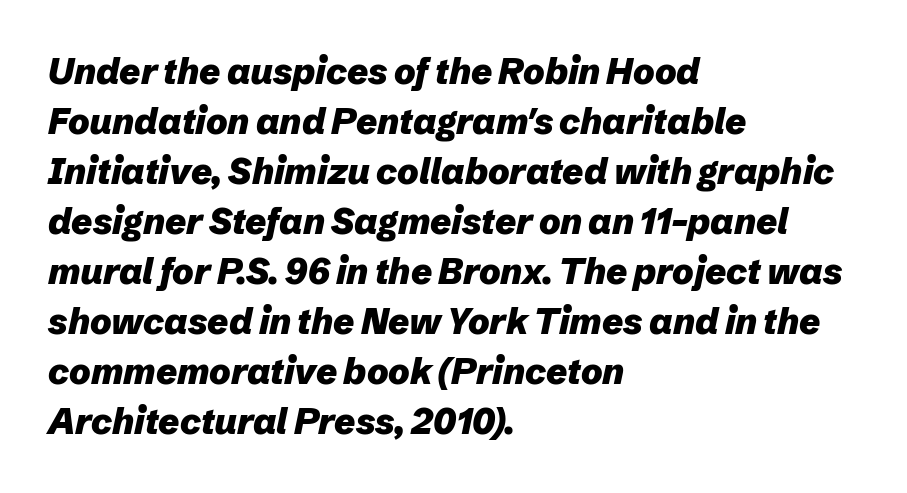
One glance says typical: line gaps are just what's usual. The line texture is even and compact thanks to regular tracking. The lines in this sample share a left origin and differ only in where they stop. Compared with ordinary roman type, these characters are visibly tilted.
